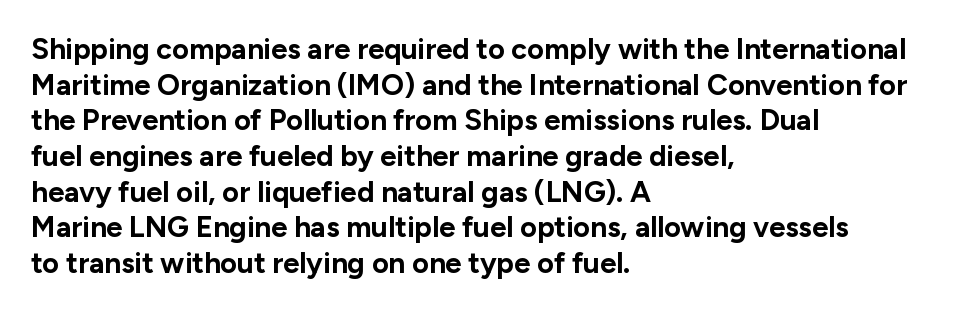
The image shows 29 px bold sans-serif type, upright; set left-aligned, line spacing 1.23x, normal letter spacing, not underlined; low stroke contrast and a medium x-height.
